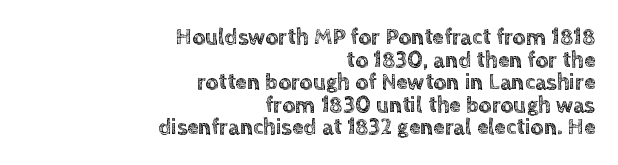
A student would call this right alignment; a typographer would say flush right, rag left. The strip under each line holds only bare page. Quick note: not italic, upright. The letterforms sit shoulder to shoulder at normal distance. Honestly, the rows look squashed on top of each other.
